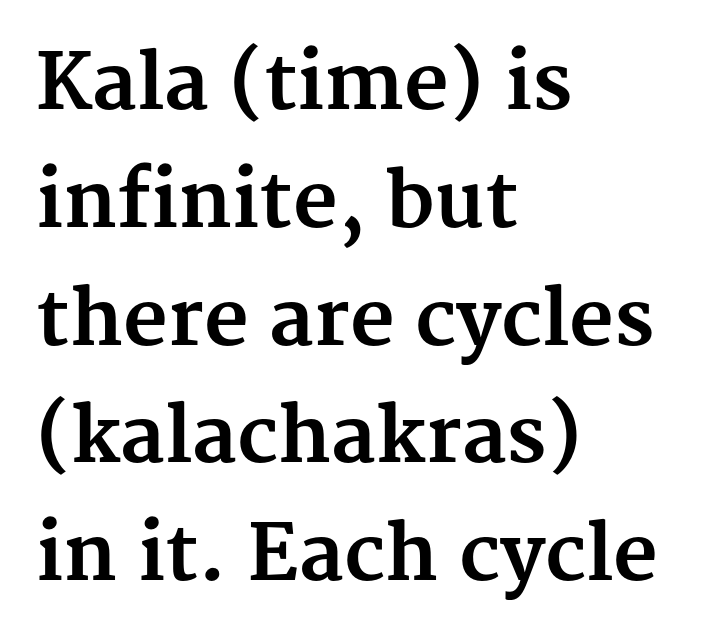
{"serif": "yes", "italic": "no", "bold": "yes", "weight": "bold", "width": "normal", "stroke_contrast": "medium", "x_height": "medium", "monospaced": "no", "underline": "no", "align": "left", "line_spacing": "normal", "line_spacing_ratio": 1.53, "letter_spacing": "normal", "letter_spacing_em": 0.0, "glyph_px": 77}
